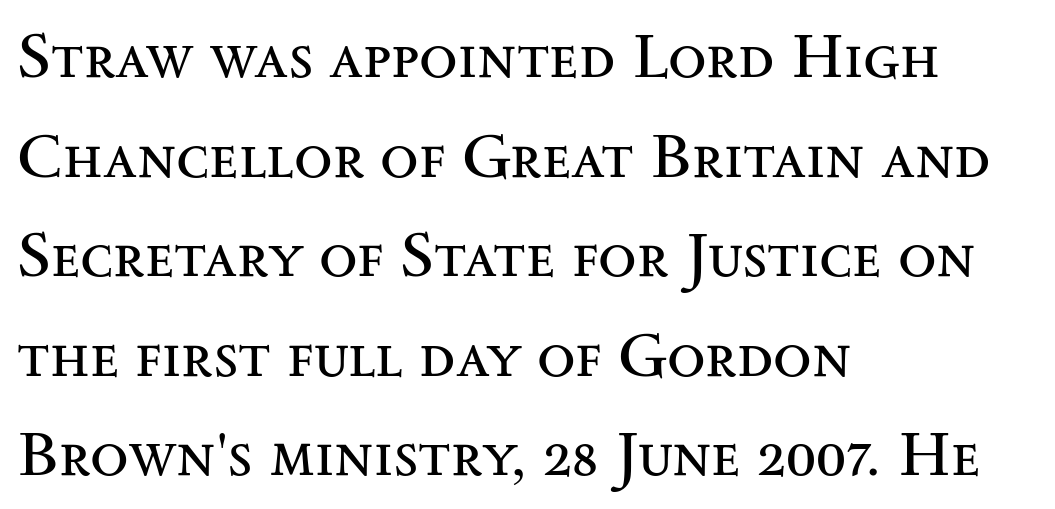
The image shows 63 px regular-weight, wide serif type, upright; set left-aligned, normal line spacing (1.58x), normal letter spacing, not underlined; medium stroke contrast and a small x-height.
